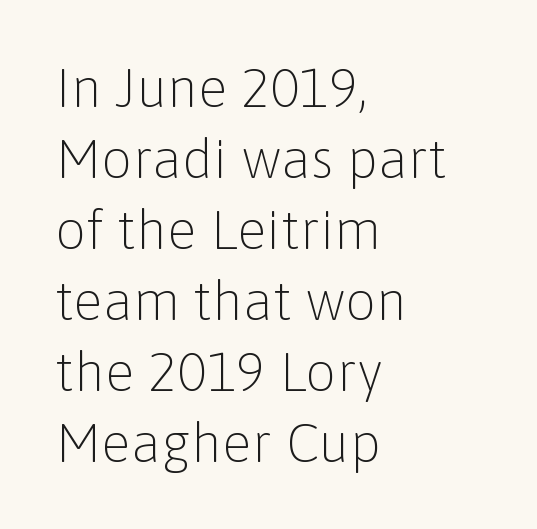
This is the regular roman posture of the typeface. The lines sit at an ordinary, default distance from one another. Quick note: underline off. The face used here is a sans, in the tradition of grotesques and geometrics. The passage shown is not bold in any degree. The passage shown is typed in a proportional face where columns would drift.
